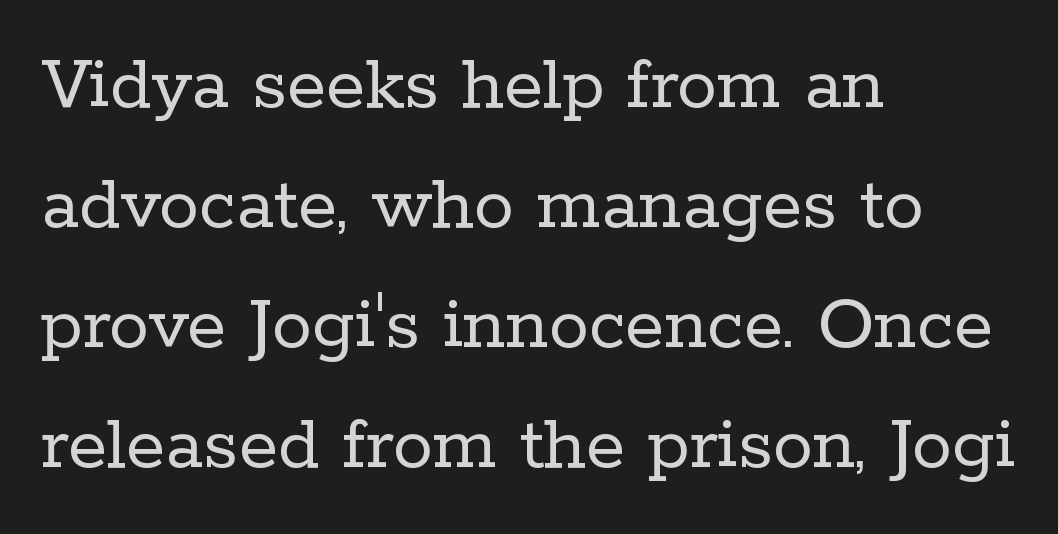
The type sits square on the baseline with zero lean. The passage shown is typed in a proportional face where columns would drift. The rendering shows small feet on the letterforms — a serif design. Type without underlining. Standard letterfit; no display-style spreading of the glyphs.
